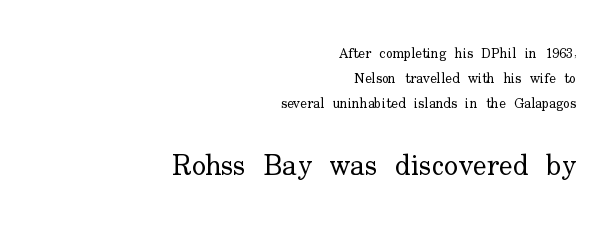
Q: Is the text bold? A: No.
Q: Is the text italic (slanted)? A: No, it is upright.
Q: Is the typeface a serif or a sans-serif typeface? A: Serif.
Q: Is the text underlined? A: No.
Q: How is the paragraph aligned? A: Right-aligned.
Q: Is the spacing between letters normal or unusually wide? A: Normal.
Q: Which block of text is set in a larger size, the first (top) or the second (bottom)? A: The second (bottom) one.
Q: Width (condensed, normal, or wide)? A: Normal.
Q: Stroke contrast? A: Low.
Q: x-height? A: Small.
Q: Monospaced? A: No.
